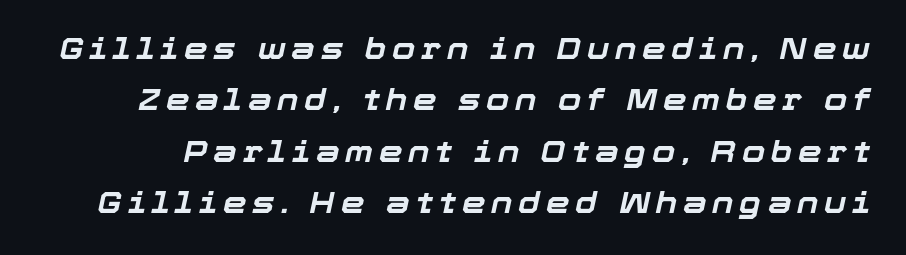
The zone under the glyphs is completely vacant. Stroke thickness is high; the sample reads as a true bold. The whole block is typeset with a tilt. This sample has the flowing, uneven cadence of proportional lettering.
